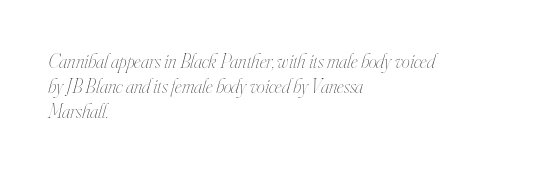
The image shows 20 px text type, italic (leaning right); set left-aligned, normal line spacing (1.25x), normal letter spacing, not underlined.
